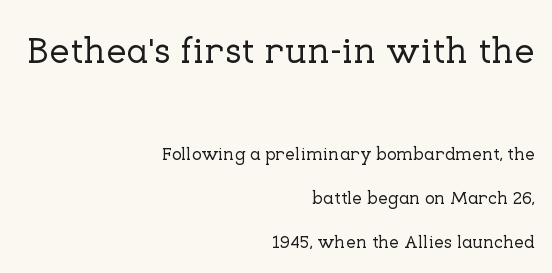
The image shows 37 px serif type, upright; set right-aligned, loose line spacing (2.44x), normal letter spacing, not underlined; the first (top) block is 2.06x larger; low stroke contrast and a medium x-height.
